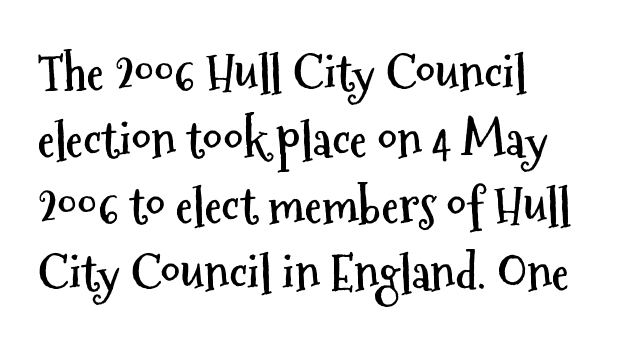
Q: Is the text bold? A: Yes.
Q: Is the text italic (slanted)? A: No, it is upright.
Q: Is the typeface a serif or a sans-serif typeface? A: Sans-serif.
Q: Is the text underlined? A: No.
Q: How is the paragraph aligned? A: Left-aligned.
Q: Is the spacing between letters normal or unusually wide? A: Normal.
Q: Is the spacing between lines tight, normal or loose? A: Normal.
Q: Width (condensed, normal, or wide)? A: Condensed.
Q: Stroke contrast? A: Medium.
Q: x-height? A: Medium.
Q: Monospaced? A: No.
